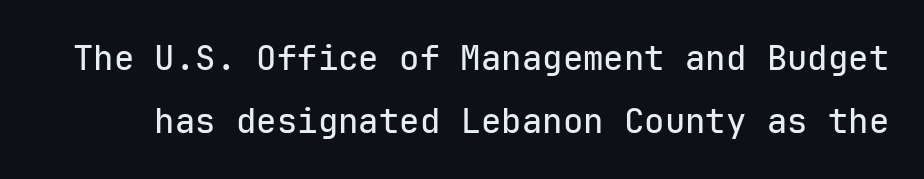
Q: Is the text italic (slanted)? A: No, it is upright.
Q: Is the typeface a serif or a sans-serif typeface? A: Sans-serif.
Q: Is the text underlined? A: No.
Q: Is the spacing between letters normal or unusually wide? A: Normal.
Q: Width (condensed, normal, or wide)? A: Normal.
Q: Stroke contrast? A: Low.
Q: x-height? A: Medium.
Q: Monospaced? A: Yes.
